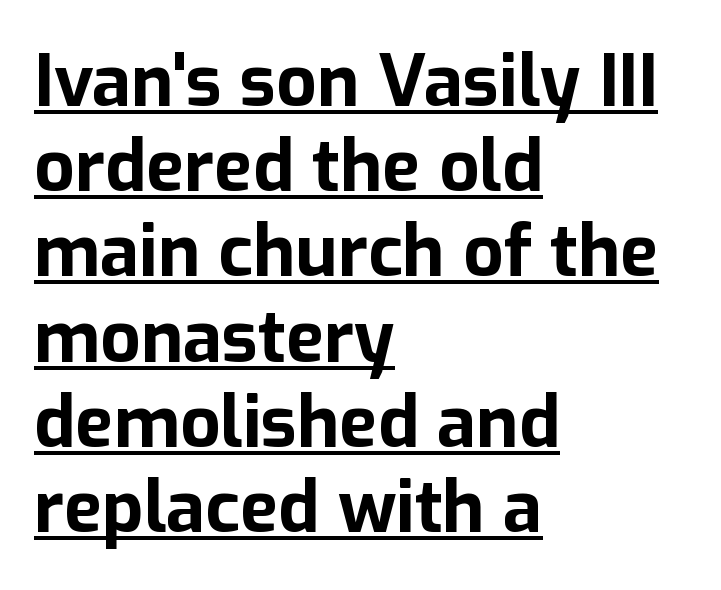
The image shows 71 px bold sans-serif type, upright; set left-aligned, line spacing 1.2x, normal letter spacing, underlined; low stroke contrast and a medium x-height.
